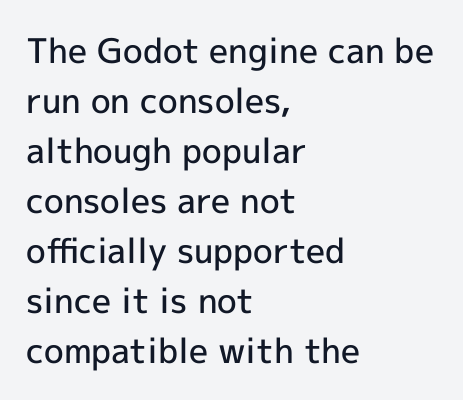
The image shows 34 px semibold sans-serif type, upright; set left-aligned, normal line spacing (1.47x), normal letter spacing, not underlined; a medium x-height.
